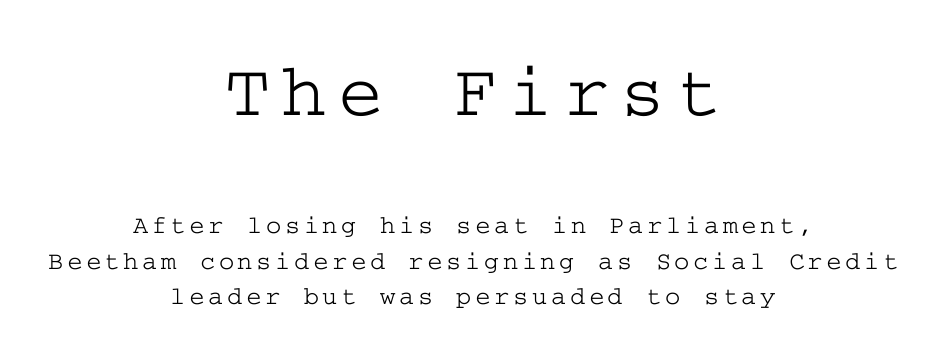
Q: Is the text italic (slanted)? A: No, it is upright.
Q: Is the typeface a serif or a sans-serif typeface? A: Serif.
Q: Is the text underlined? A: No.
Q: How is the paragraph aligned? A: Centered.
Q: Is the spacing between lines tight, normal or loose? A: Normal.
Q: Which block of text is set in a larger size, the first (top) or the second (bottom)? A: The first (top) one.
Q: Width (condensed, normal, or wide)? A: Wide.
Q: Stroke contrast? A: Low.
Q: x-height? A: Medium.
